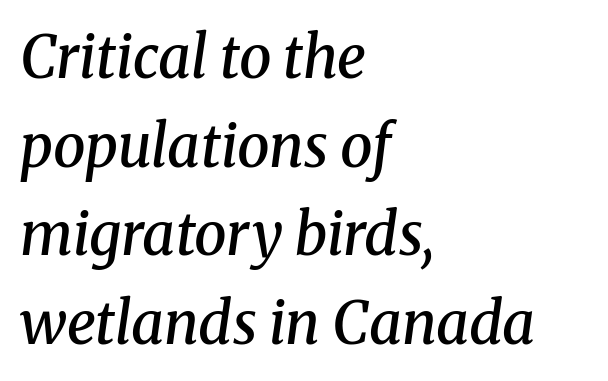
Q: Is the text bold? A: Semi-bold.
Q: Is the text italic (slanted)? A: Yes, it leans right by about 8 degrees.
Q: Is the typeface a serif or a sans-serif typeface? A: Serif.
Q: Is the text underlined? A: No.
Q: How is the paragraph aligned? A: Left-aligned.
Q: Is the spacing between letters normal or unusually wide? A: Normal.
Q: Is the spacing between lines tight, normal or loose? A: Normal.
Q: Width (condensed, normal, or wide)? A: Normal.
Q: Stroke contrast? A: Medium.
Q: x-height? A: Medium.
Q: Monospaced? A: No.
